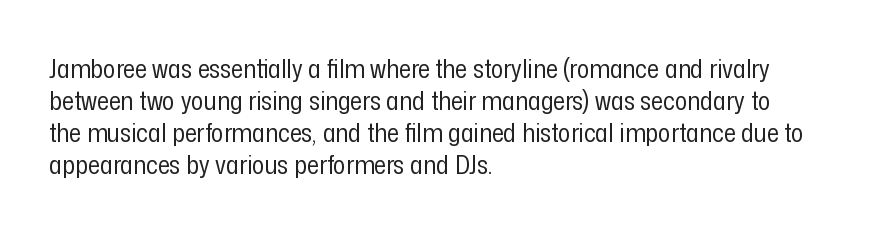
The passage shown is not underscored anywhere. Words appear dense and cohesive because spacing is normal. Alignment: flush left. Unlike italic type, these characters show no tilt at all.
